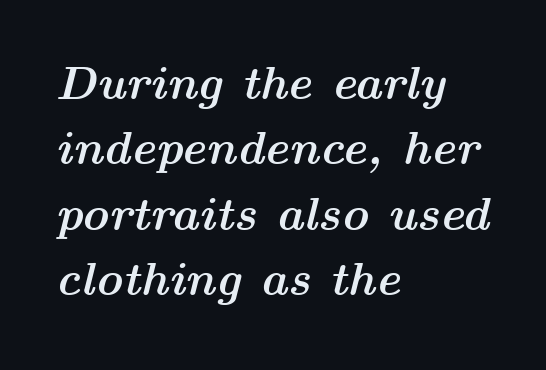
{"italic": "yes", "lean": "right", "slant_degrees": 14, "bold": "yes", "weight": "semibold", "width": "wide", "stroke_contrast": "medium", "x_height": "medium", "monospaced": "no", "underline": "no", "align": "left", "line_spacing": "normal", "line_spacing_ratio": 1.39, "letter_spacing": "normal", "letter_spacing_em": 0.0, "glyph_px": 47}
